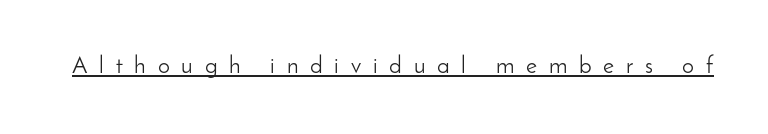
The image shows 24 px text type, upright; set unusually wide letter spacing (+0.49 em), underlined.
